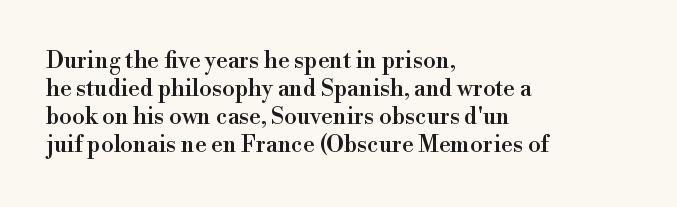
Look at the tracking — it's just the regular setting, nothing added. Caption: multi-line text, flush left, ragged right. Notice how the stems are strictly vertical — no italics here. A clean baseline with only descenders dipping below it.
